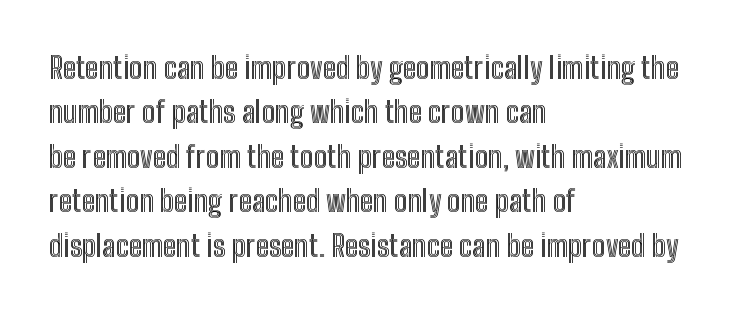
The image shows 30 px condensed type, upright; set left-aligned, normal line spacing (1.48x), normal letter spacing, not underlined; a medium x-height.
